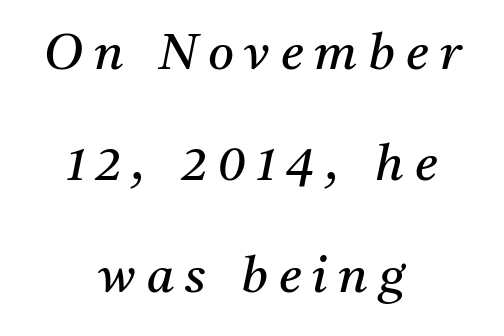
{"serif": "yes", "italic": "yes", "lean": "right", "slant_degrees": 11, "bold": "no", "weight": "regular", "width": "normal", "stroke_contrast": "medium", "x_height": "medium", "monospaced": "no", "underline": "no", "align": "center", "line_spacing": "loose", "line_spacing_ratio": 2.23, "letter_spacing": "wide", "letter_spacing_em": 0.22, "glyph_px": 50}
